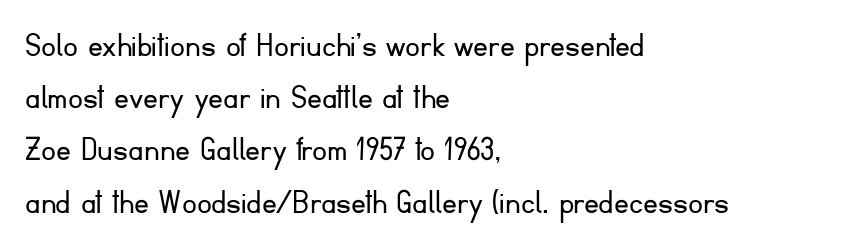
Q: Is the text bold? A: No.
Q: Is the text italic (slanted)? A: No, it is upright.
Q: Is the typeface a serif or a sans-serif typeface? A: Sans-serif.
Q: Is the text underlined? A: No.
Q: How is the paragraph aligned? A: Left-aligned.
Q: Is the spacing between letters normal or unusually wide? A: Normal.
Q: Is the spacing between lines tight, normal or loose? A: Normal.
Q: Width (condensed, normal, or wide)? A: Normal.
Q: Stroke contrast? A: Low.
Q: x-height? A: Small.
Q: Monospaced? A: No.
